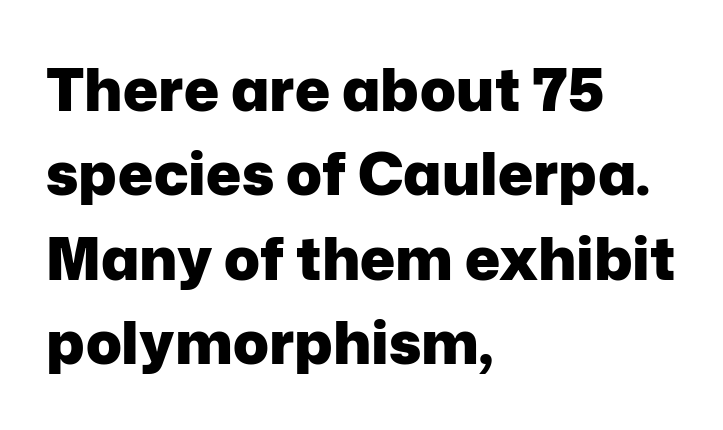
Proportional: the letters do not fall into vertical columns. The space directly below the letters is spotless. Is the type bold? Yes — the strokes are clearly thick and heavy. Line spacing here is normal. The lettering holds an erect, upright posture throughout. The type is set solid horizontally, with unmodified tracking.
